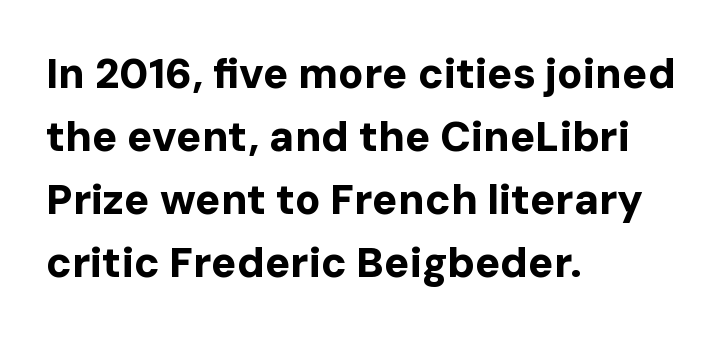
{"serif": "no", "italic": "no", "bold": "yes", "weight": "bold", "width": "normal", "stroke_contrast": "low", "x_height": "medium", "monospaced": "no", "underline": "no", "align": "left", "line_spacing": "normal", "line_spacing_ratio": 1.5, "letter_spacing": "normal", "letter_spacing_em": 0.0, "glyph_px": 42}
